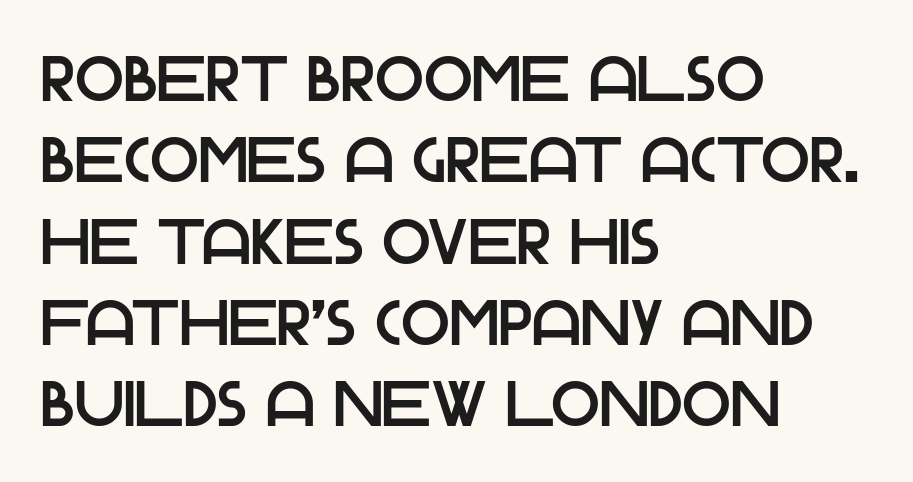
Q: Is the text italic (slanted)? A: No, it is upright.
Q: Is the typeface a serif or a sans-serif typeface? A: Sans-serif.
Q: Is the text underlined? A: No.
Q: How is the paragraph aligned? A: Left-aligned.
Q: Is the spacing between letters normal or unusually wide? A: Normal.
Q: Is the spacing between lines tight, normal or loose? A: Normal.
Q: Width (condensed, normal, or wide)? A: Normal.
Q: Stroke contrast? A: Low.
Q: x-height? A: Large.
Q: Monospaced? A: No.
